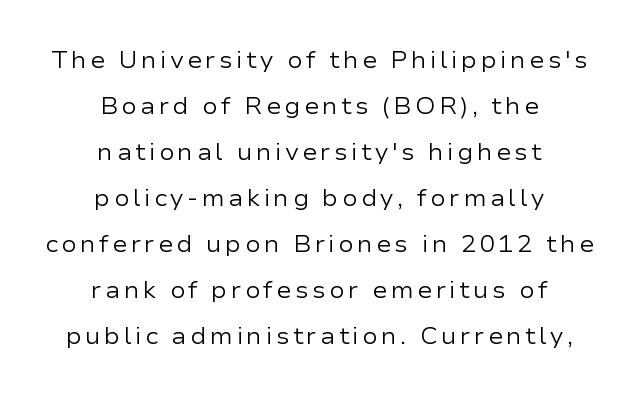
{"italic": "no", "bold": "no", "underline": "no", "align": "center", "line_spacing": "loose", "line_spacing_ratio": 2.0, "glyph_px": 23}
